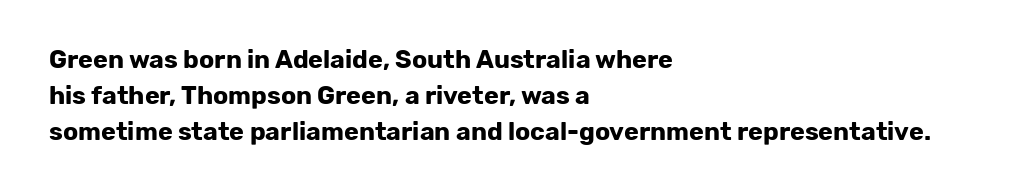
The image shows 25 px bold type, upright; set left-aligned, normal line spacing (1.45x), normal letter spacing, not underlined.
